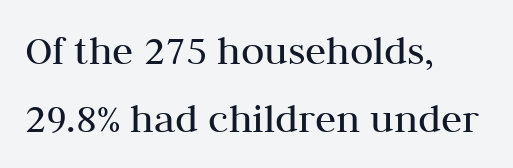
The image shows 43 px regular-weight serif type, upright; set left-aligned, normal line spacing (1.58x), normal letter spacing, not underlined; medium stroke contrast and a medium x-height.
